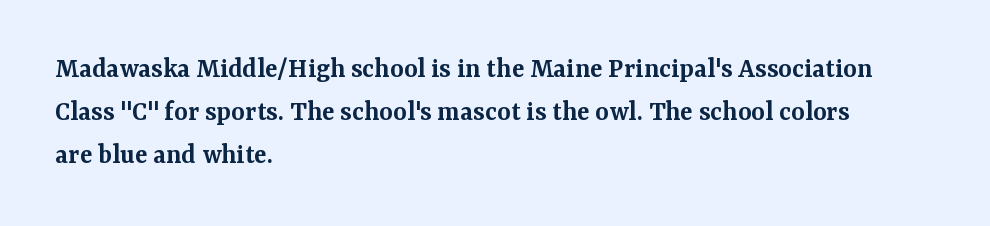
{"serif": "yes", "italic": "no", "bold": "semi", "weight": "semibold", "width": "normal", "stroke_contrast": "medium", "x_height": "medium", "monospaced": "no", "underline": "no", "align": "left", "line_spacing": "normal", "line_spacing_ratio": 1.48, "letter_spacing": "normal", "letter_spacing_em": 0.0, "glyph_px": 29}
